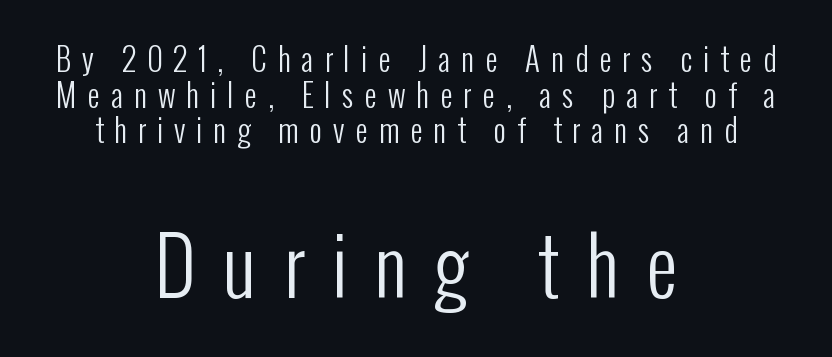
{"serif": "no", "italic": "no", "bold": "no", "weight": "regular", "width": "condensed", "stroke_contrast": "low", "x_height": "medium", "monospaced": "no", "underline": "no", "align": "center", "line_spacing": "tight", "line_spacing_ratio": 1.15, "letter_spacing": "wide", "letter_spacing_em": 0.35, "larger_block": "second", "size_ratio": 2.52, "glyph_px": 78}
